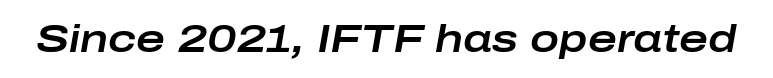
The image shows 39 px wide type, italic (leaning right); set normal letter spacing, not underlined; low stroke contrast and a medium x-height.
